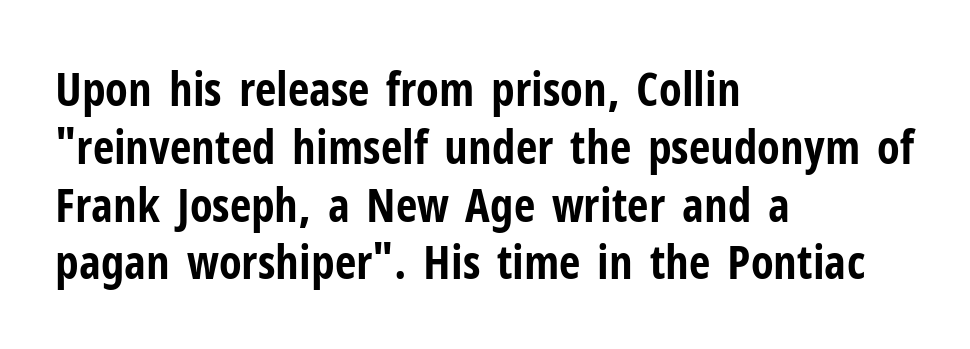
This rendering employs a face without finishing strokes, i.e., a sans-serif. Letter spacing: default. The space directly below the letters is spotless. Visually the block forms a straight wall on the left and a jagged coastline on the right. Here the designer chose a conventional face with non-uniform glyph widths. The axis of the letterforms is exactly vertical.
